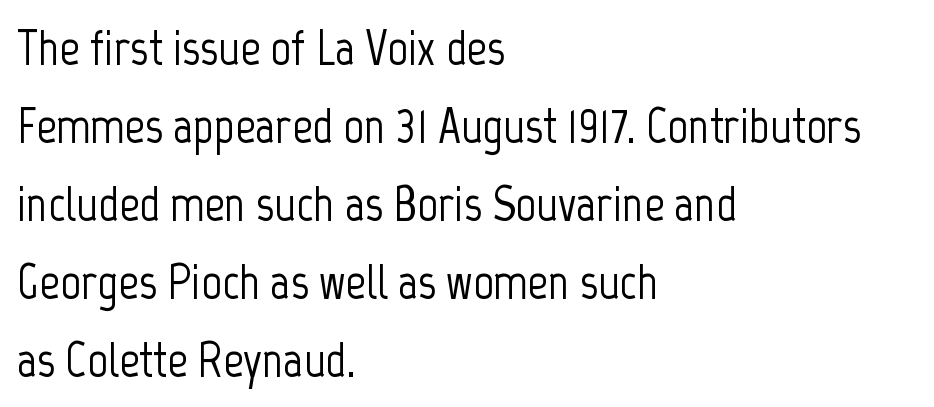
Style check: upright. The characters display no serif detailing; their extremities are plain. Is there much room between lines? A standard amount, neither cramped nor airy. The face used here is proportionally spaced, like ordinary book or web type.
